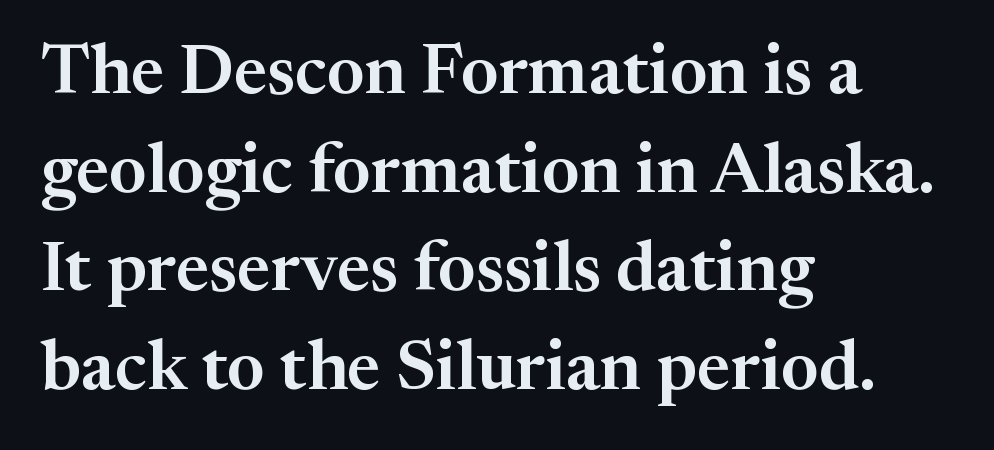
The image shows 70 px serif type, upright; set left-aligned, normal line spacing (1.41x), normal letter spacing, not underlined; medium stroke contrast and a medium x-height.
